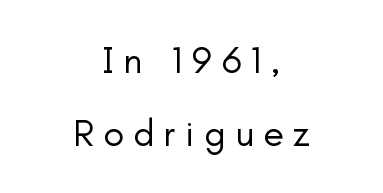
Q: Is the text bold? A: No.
Q: Is the text italic (slanted)? A: No, it is upright.
Q: Is the typeface a serif or a sans-serif typeface? A: Sans-serif.
Q: Is the text underlined? A: No.
Q: How is the paragraph aligned? A: Centered.
Q: Is the spacing between letters normal or unusually wide? A: Unusually wide.
Q: Is the spacing between lines tight, normal or loose? A: Loose.
Q: Width (condensed, normal, or wide)? A: Normal.
Q: Stroke contrast? A: Low.
Q: x-height? A: Small.
Q: Monospaced? A: No.
